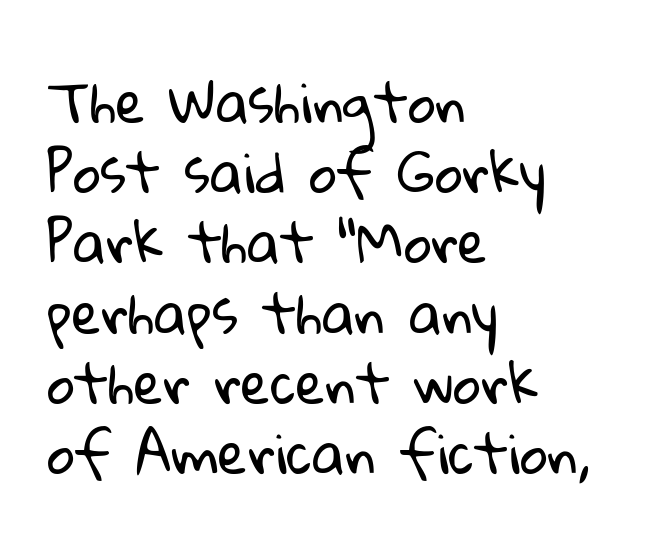
Q: Is the text bold? A: No.
Q: Is the typeface a serif or a sans-serif typeface? A: Sans-serif.
Q: Is the text underlined? A: No.
Q: How is the paragraph aligned? A: Left-aligned.
Q: Is the spacing between letters normal or unusually wide? A: Normal.
Q: Is the spacing between lines tight, normal or loose? A: Normal.
Q: Width (condensed, normal, or wide)? A: Normal.
Q: Stroke contrast? A: Low.
Q: x-height? A: Medium.
Q: Monospaced? A: No.
